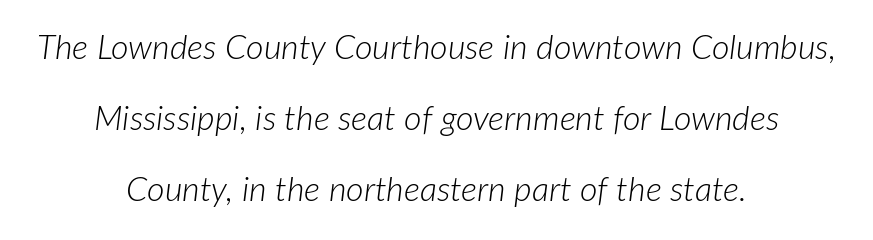
The image shows 34 px light type, italic (leaning right); set centered, loose line spacing (2.09x), normal letter spacing, not underlined; low stroke contrast and a medium x-height.
